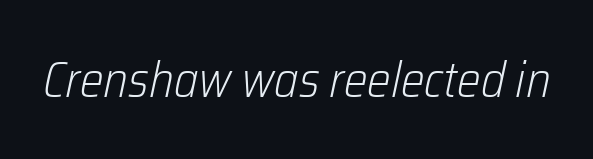
{"italic": "yes", "lean": "right", "slant_degrees": 12, "bold": "no", "weight": "light", "width": "condensed", "stroke_contrast": "low", "x_height": "medium", "monospaced": "no", "underline": "no", "letter_spacing": "normal", "letter_spacing_em": 0.0, "glyph_px": 50}
